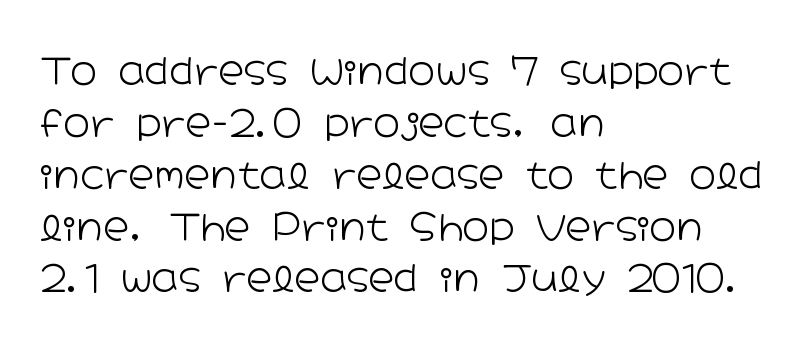
Q: Is the text bold? A: No.
Q: Is the text italic (slanted)? A: No, it is upright.
Q: Is the typeface a serif or a sans-serif typeface? A: Sans-serif.
Q: Is the text underlined? A: No.
Q: How is the paragraph aligned? A: Left-aligned.
Q: Is the spacing between letters normal or unusually wide? A: Normal.
Q: Is the spacing between lines tight, normal or loose? A: Normal.
Q: Width (condensed, normal, or wide)? A: Wide.
Q: Stroke contrast? A: Low.
Q: x-height? A: Medium.
Q: Monospaced? A: No.
